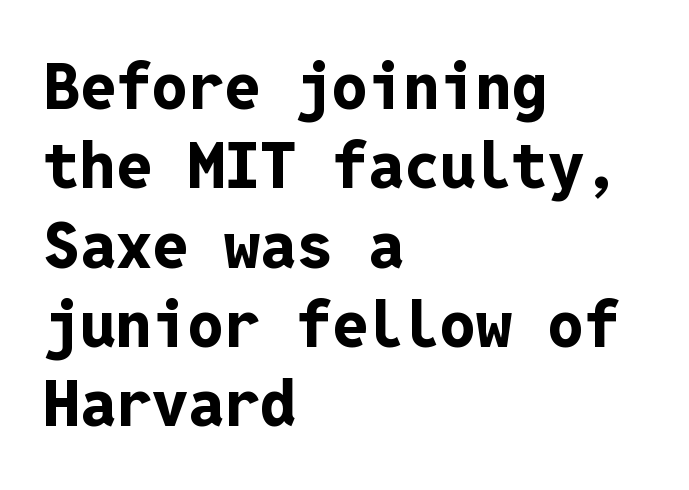
The image shows 64 px bold sans-serif type, upright, monospaced; set left-aligned, line spacing 1.24x, normal letter spacing, not underlined; low stroke contrast and a medium x-height.
